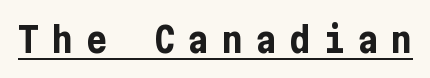
Q: Is the text bold? A: Yes.
Q: Is the text italic (slanted)? A: No, it is upright.
Q: Is the typeface a serif or a sans-serif typeface? A: Sans-serif.
Q: Is the text underlined? A: Yes.
Q: Is the spacing between letters normal or unusually wide? A: Unusually wide.
Q: Width (condensed, normal, or wide)? A: Condensed.
Q: Stroke contrast? A: Low.
Q: x-height? A: Medium.
